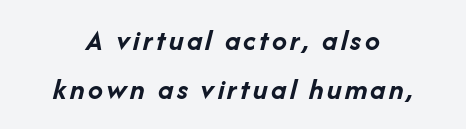
{"italic": "yes", "lean": "right", "slant_degrees": 14, "bold": "yes", "weight": "semibold", "width": "normal", "stroke_contrast": "low", "x_height": "medium", "monospaced": "no", "underline": "no", "align": "center", "line_spacing": "normal", "line_spacing_ratio": 1.63, "glyph_px": 30}
